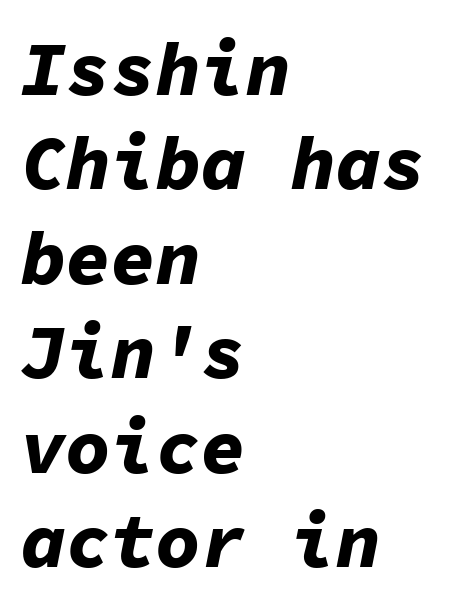
The image shows 75 px bold type, italic (leaning right), monospaced; set left-aligned, normal line spacing (1.26x), normal letter spacing, not underlined; low stroke contrast and a medium x-height.
